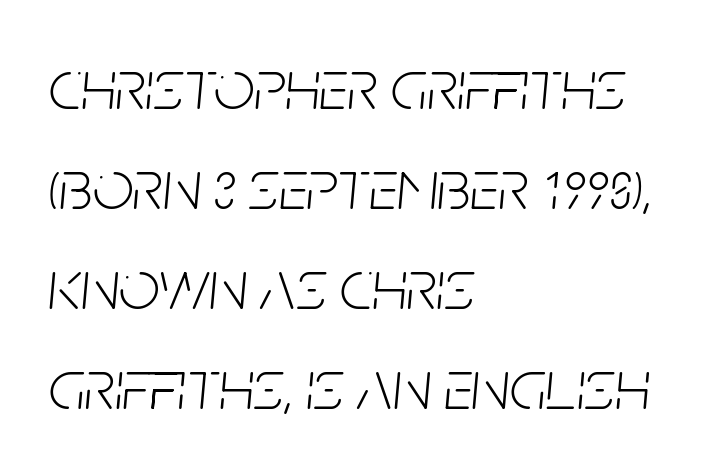
Q: Is the text bold? A: No.
Q: Is the text italic (slanted)? A: Yes, it leans right by about 5 degrees.
Q: Is the text underlined? A: No.
Q: How is the paragraph aligned? A: Left-aligned.
Q: Is the spacing between letters normal or unusually wide? A: Normal.
Q: Is the spacing between lines tight, normal or loose? A: Normal.
Q: Width (condensed, normal, or wide)? A: Condensed.
Q: Stroke contrast? A: Low.
Q: x-height? A: Large.
Q: Monospaced? A: No.
